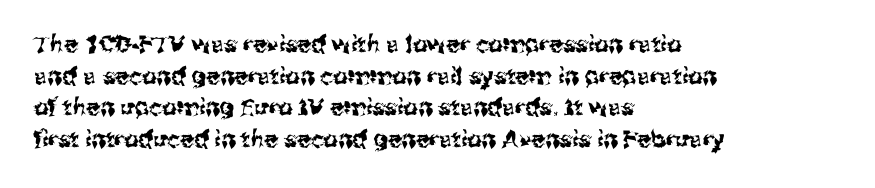
{"italic": "no", "underline": "no", "align": "left", "line_spacing": "normal", "line_spacing_ratio": 1.38, "letter_spacing": "normal", "letter_spacing_em": 0.0, "glyph_px": 23}
